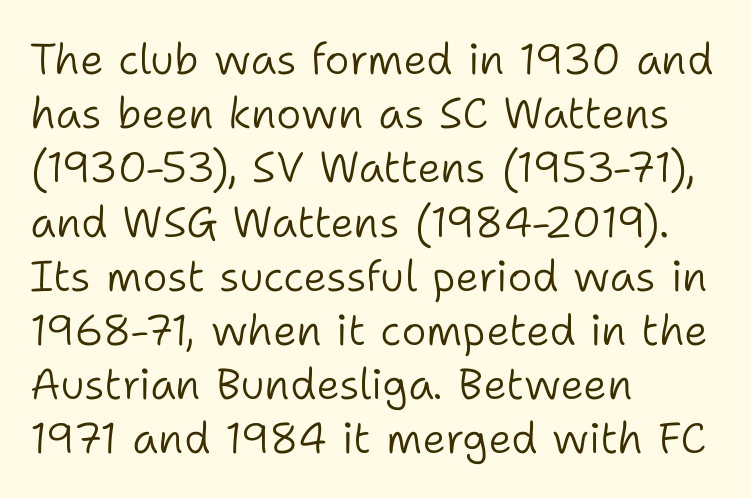
The specimen omits any rule beneath the text block's lines. The cut favours lightness, reaching ordinary text weight at its darkest. The lines sit at an ordinary, default distance from one another. It's the straight-up-and-down kind of type.
